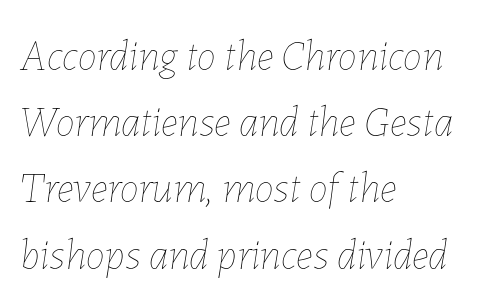
Q: Is the text bold? A: No.
Q: Is the text italic (slanted)? A: Yes, it leans right by about 7 degrees.
Q: Is the text underlined? A: No.
Q: How is the paragraph aligned? A: Left-aligned.
Q: Is the spacing between letters normal or unusually wide? A: Normal.
Q: Is the spacing between lines tight, normal or loose? A: Normal.
Q: Width (condensed, normal, or wide)? A: Normal.
Q: Stroke contrast? A: Low.
Q: x-height? A: Medium.
Q: Monospaced? A: No.
